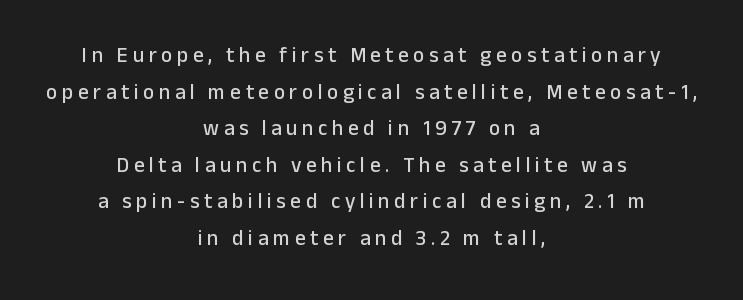
The line texture is sparse and dotted thanks to wide tracking. The lettering holds an erect, upright posture throughout. Does the copy run flush right? No — it is centered line by line. A bare baseline throughout the passage.
